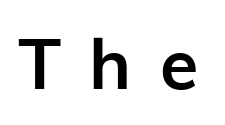
{"serif": "no", "italic": "no", "bold": "yes", "weight": "semibold", "width": "normal", "stroke_contrast": "low", "x_height": "medium", "monospaced": "no", "underline": "no", "letter_spacing": "wide", "letter_spacing_em": 0.4, "glyph_px": 70}
